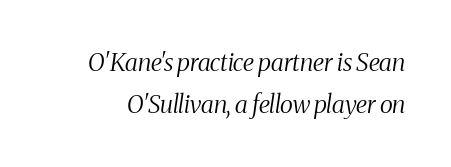
Does extra space separate the letters? No, they use regular spacing. Weight: regular or lighter. Successive baselines arrive at the customary interval. Letters rest on an invisible, unmarked baseline.
